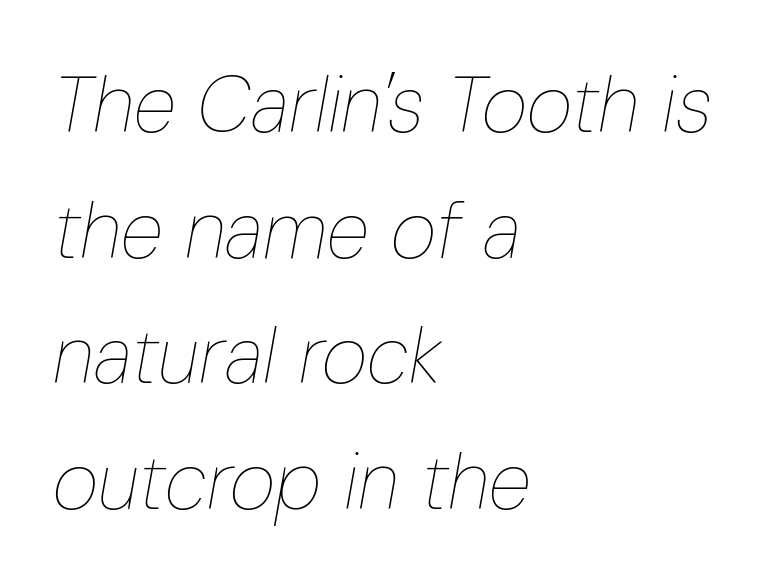
Q: Is the text bold? A: No.
Q: Is the text italic (slanted)? A: Yes, it leans right by about 10 degrees.
Q: Is the text underlined? A: No.
Q: How is the paragraph aligned? A: Left-aligned.
Q: Is the spacing between letters normal or unusually wide? A: Normal.
Q: Is the spacing between lines tight, normal or loose? A: Normal.
Q: Width (condensed, normal, or wide)? A: Condensed.
Q: Stroke contrast? A: Low.
Q: x-height? A: Medium.
Q: Monospaced? A: No.
